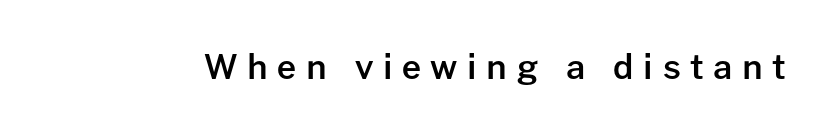
Q: Is the text bold? A: Semi-bold.
Q: Is the text italic (slanted)? A: No, it is upright.
Q: Is the typeface a serif or a sans-serif typeface? A: Sans-serif.
Q: Is the text underlined? A: No.
Q: Is the spacing between letters normal or unusually wide? A: Unusually wide.
Q: Width (condensed, normal, or wide)? A: Normal.
Q: Stroke contrast? A: Low.
Q: x-height? A: Medium.
Q: Monospaced? A: No.
